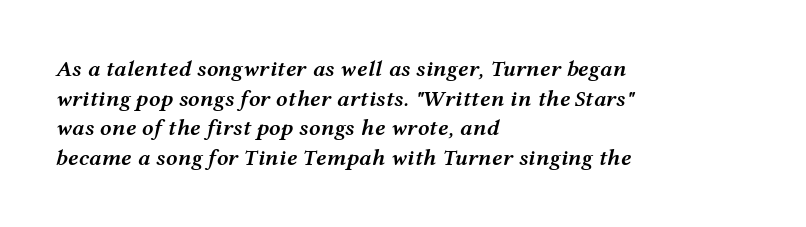
Q: Is the text bold? A: Semi-bold.
Q: Is the text italic (slanted)? A: Yes, it leans right by about 12 degrees.
Q: Is the text underlined? A: No.
Q: How is the paragraph aligned? A: Left-aligned.
Q: Is the spacing between letters normal or unusually wide? A: Normal.
Q: Is the spacing between lines tight, normal or loose? A: Normal.
